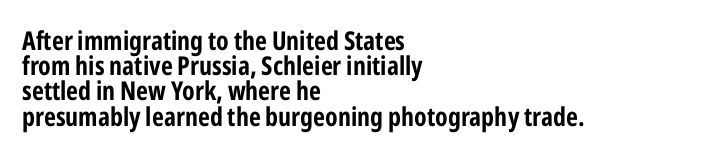
The image shows 26 px text type, upright; set left-aligned, tight line spacing (0.97x), normal letter spacing, not underlined.
